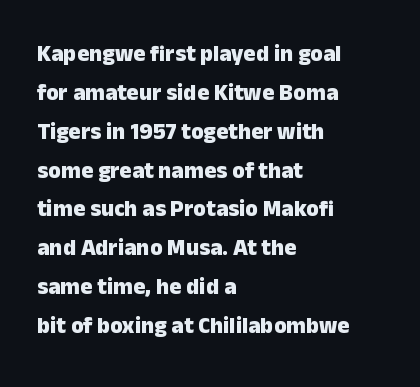
The image shows 23 px bold type, upright; set left-aligned, normal line spacing (1.69x), normal letter spacing, not underlined.
